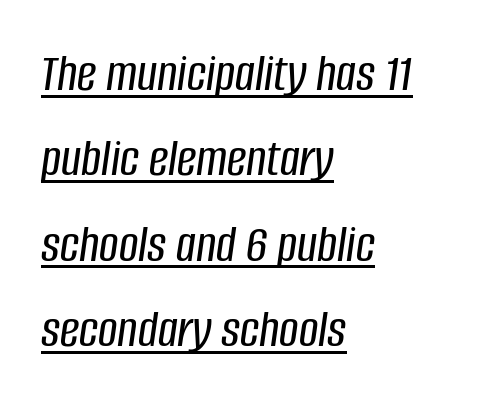
Every word sits above its own underline. Students, note that the glyphs here touch the page at normal intervals. A normal amount of white space separates one row of letters from the next. The rendering applies a slant to the glyphs. The face used here is proportionally spaced, like ordinary book or web type. The setting favours the left margin, as ordinary paragraphs usually do.
